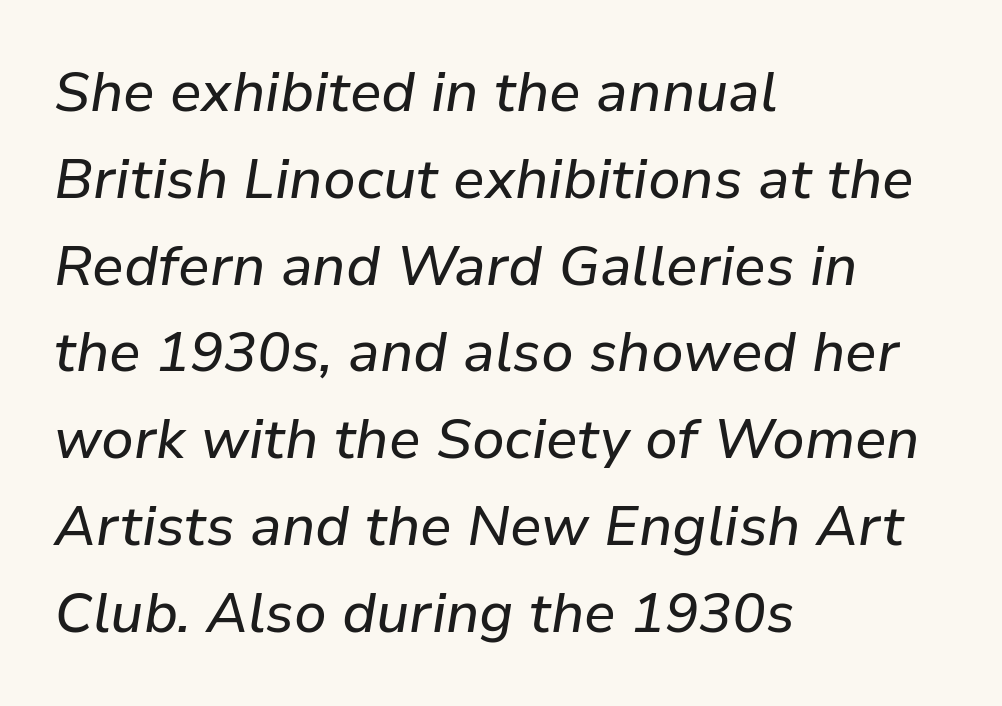
{"italic": "yes", "lean": "right", "slant_degrees": 9, "width": "normal", "stroke_contrast": "low", "x_height": "medium", "monospaced": "no", "underline": "no", "align": "left", "line_spacing": "normal", "line_spacing_ratio": 1.55, "letter_spacing": "normal", "letter_spacing_em": 0.0, "glyph_px": 56}
